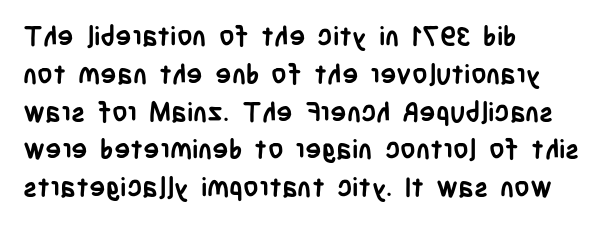
The image shows 27 px bold type, upright; set left-aligned, normal line spacing (1.4x), normal letter spacing, not underlined.
